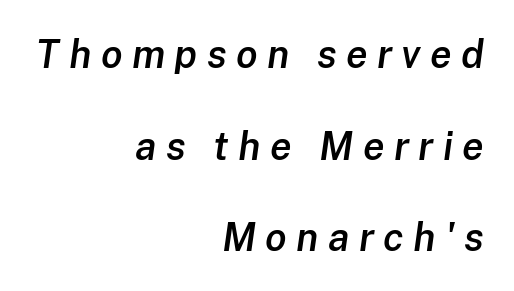
{"italic": "yes", "lean": "right", "slant_degrees": 8, "bold": "semi", "weight": "semibold", "width": "normal", "stroke_contrast": "low", "x_height": "medium", "monospaced": "no", "underline": "no", "align": "right", "line_spacing": "loose", "line_spacing_ratio": 2.35, "letter_spacing": "wide", "letter_spacing_em": 0.24, "glyph_px": 39}
